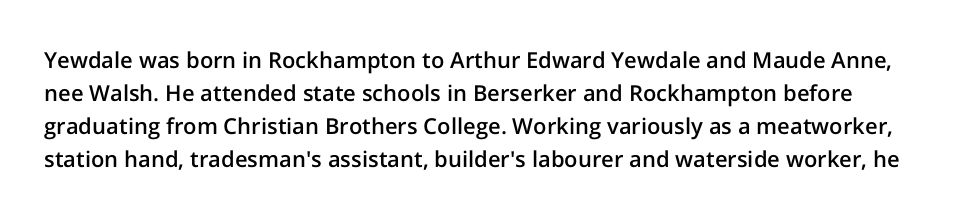
The image shows 22 px text type, upright; set normal line spacing (1.5x), normal letter spacing, not underlined.
